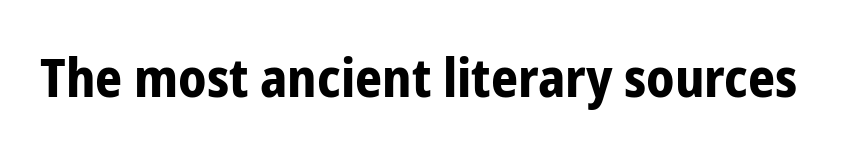
Q: Is the text bold? A: Yes.
Q: Is the text italic (slanted)? A: No, it is upright.
Q: Is the typeface a serif or a sans-serif typeface? A: Sans-serif.
Q: Is the text underlined? A: No.
Q: Is the spacing between letters normal or unusually wide? A: Normal.
Q: Width (condensed, normal, or wide)? A: Condensed.
Q: Stroke contrast? A: Low.
Q: x-height? A: Medium.
Q: Monospaced? A: No.
